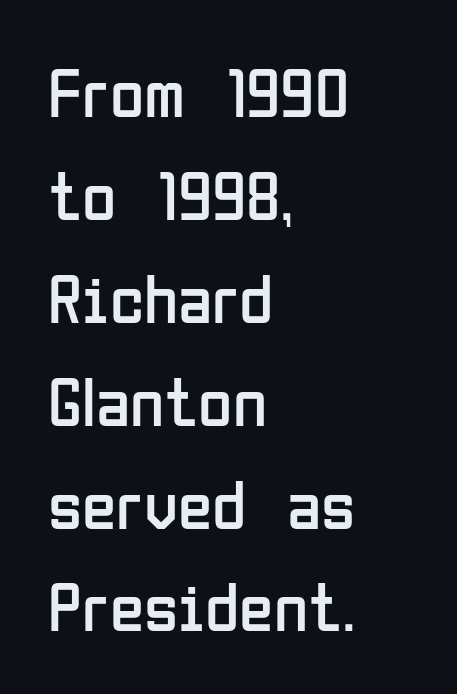
{"serif": "no", "italic": "no", "bold": "no", "weight": "regular", "width": "condensed", "stroke_contrast": "low", "x_height": "medium", "monospaced": "no", "underline": "no", "align": "left", "line_spacing": "normal", "line_spacing_ratio": 1.47, "letter_spacing": "normal", "letter_spacing_em": 0.0, "glyph_px": 70}
